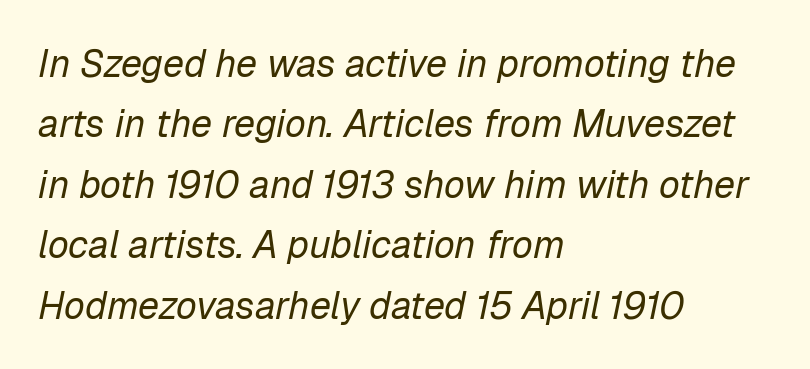
{"italic": "yes", "lean": "right", "slant_degrees": 12, "bold": "no", "weight": "regular", "width": "normal", "stroke_contrast": "low", "x_height": "medium", "monospaced": "no", "underline": "no", "align": "left", "line_spacing": "normal", "line_spacing_ratio": 1.59, "letter_spacing": "normal", "letter_spacing_em": 0.0, "glyph_px": 38}
